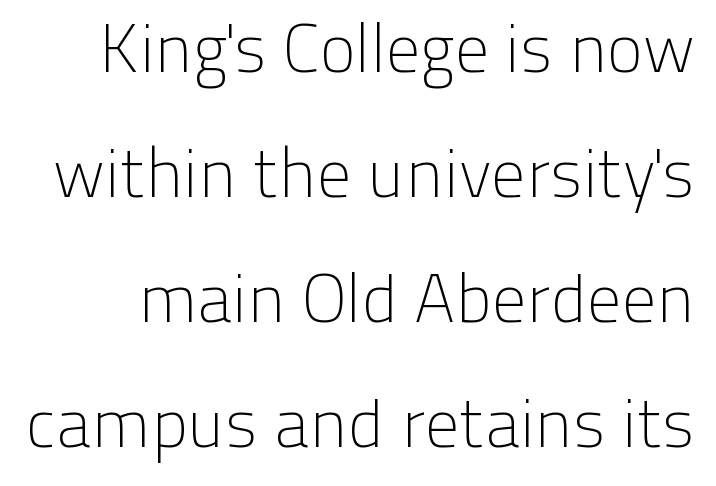
Q: Is the text bold? A: No.
Q: Is the text italic (slanted)? A: No, it is upright.
Q: Is the typeface a serif or a sans-serif typeface? A: Sans-serif.
Q: Is the text underlined? A: No.
Q: Is the spacing between letters normal or unusually wide? A: Normal.
Q: Width (condensed, normal, or wide)? A: Normal.
Q: Stroke contrast? A: Low.
Q: x-height? A: Medium.
Q: Monospaced? A: No.
